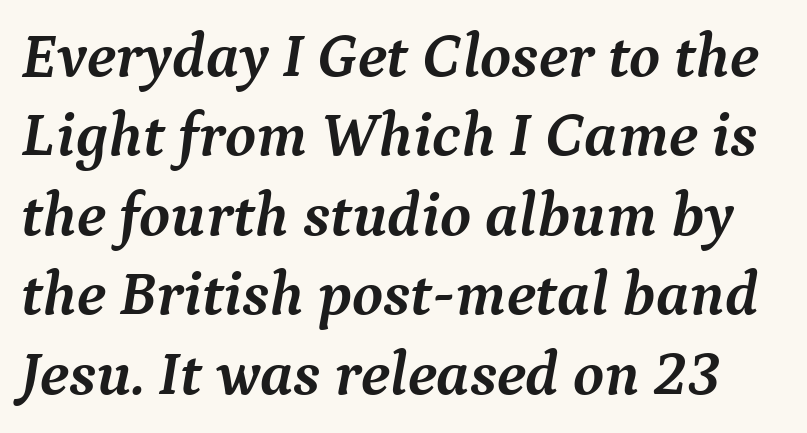
Is this a fixed-width face? No — the glyphs have proportional, varying widths. Yep, those are serifs on the letters. The passage shown is not underscored anywhere. The letterforms sit shoulder to shoulder at normal distance. The strokes are fattened all the way to bold.
